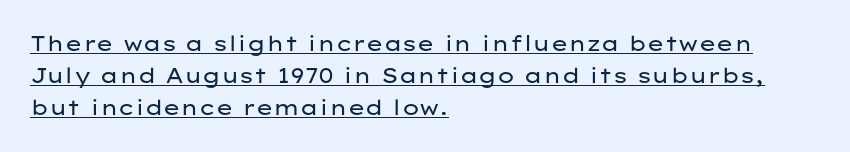
The image shows 21 px text type, upright; set left-aligned, normal line spacing (1.53x), normal letter spacing, underlined.
